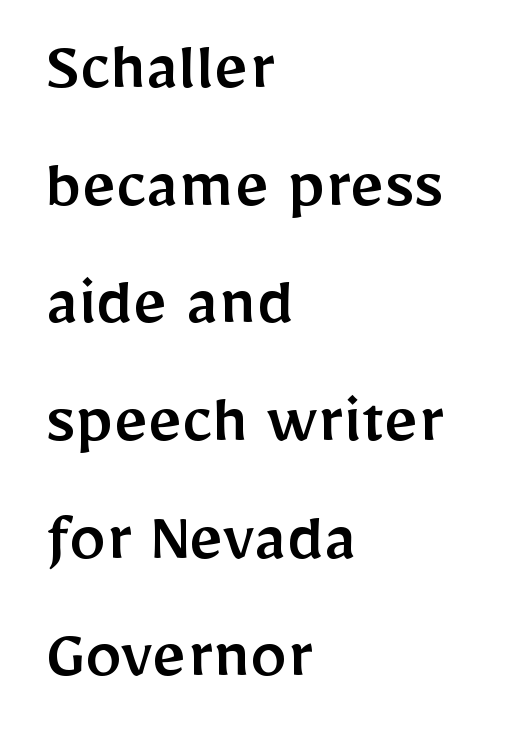
Q: Is the text italic (slanted)? A: No, it is upright.
Q: Is the typeface a serif or a sans-serif typeface? A: Sans-serif.
Q: Is the text underlined? A: No.
Q: How is the paragraph aligned? A: Left-aligned.
Q: Is the spacing between letters normal or unusually wide? A: Normal.
Q: Is the spacing between lines tight, normal or loose? A: Normal.
Q: Width (condensed, normal, or wide)? A: Normal.
Q: Stroke contrast? A: Low.
Q: x-height? A: Medium.
Q: Monospaced? A: No.
